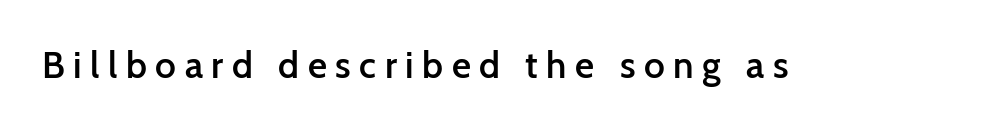
I'd describe the lettering as semibold — firm but not a full bold. Inter-character spacing is expanded well beyond the font's built-in metrics. A clean baseline with only descenders dipping below it. Classification — sans serif. It's the straight-up-and-down kind of type.
